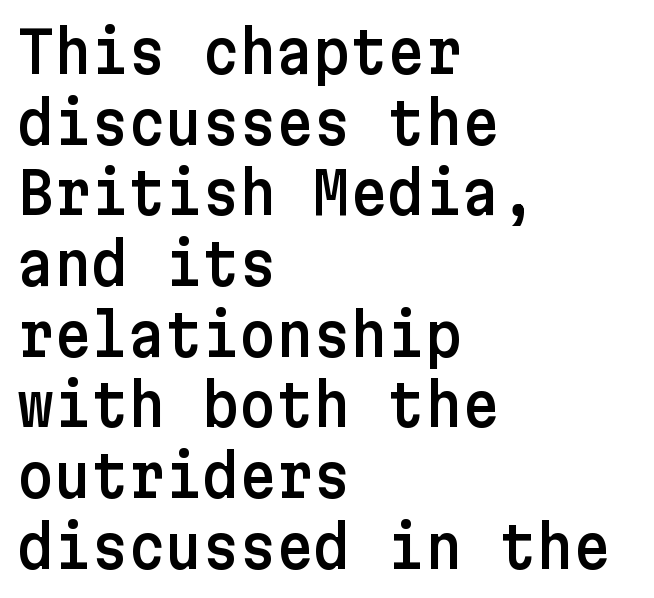
No italicization has been applied; the sample stays upright. Glance below the letters and you will spot only blank space. You could call the tracking neutral — neither tight nor loose. The paragraph shown leans on its left margin.
